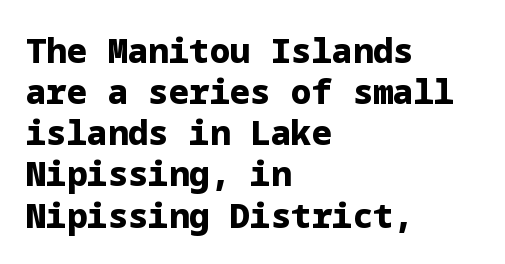
Weight check: bold — yes, fully. One-word summary of the alignment: left. Ordinary non-slanted type is in use. Descenders hang freely into open space. Does extra space separate the letters? No, they use regular spacing.
